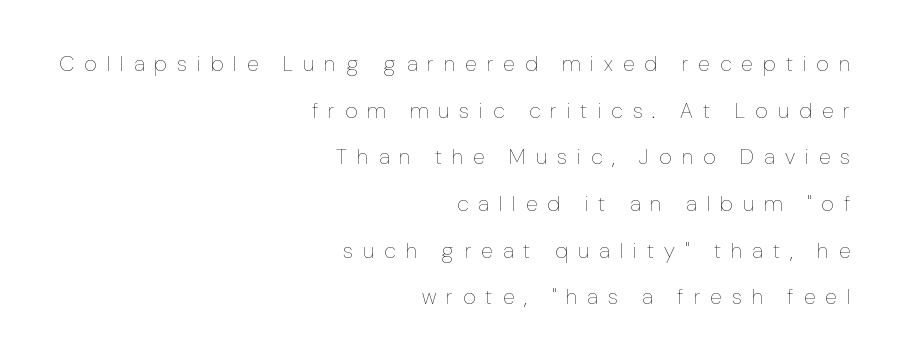
Q: Is the text bold? A: No.
Q: Is the text italic (slanted)? A: No, it is upright.
Q: Is the text underlined? A: No.
Q: How is the paragraph aligned? A: Right-aligned.
Q: Is the spacing between letters normal or unusually wide? A: Unusually wide.
Q: Is the spacing between lines tight, normal or loose? A: Loose.
